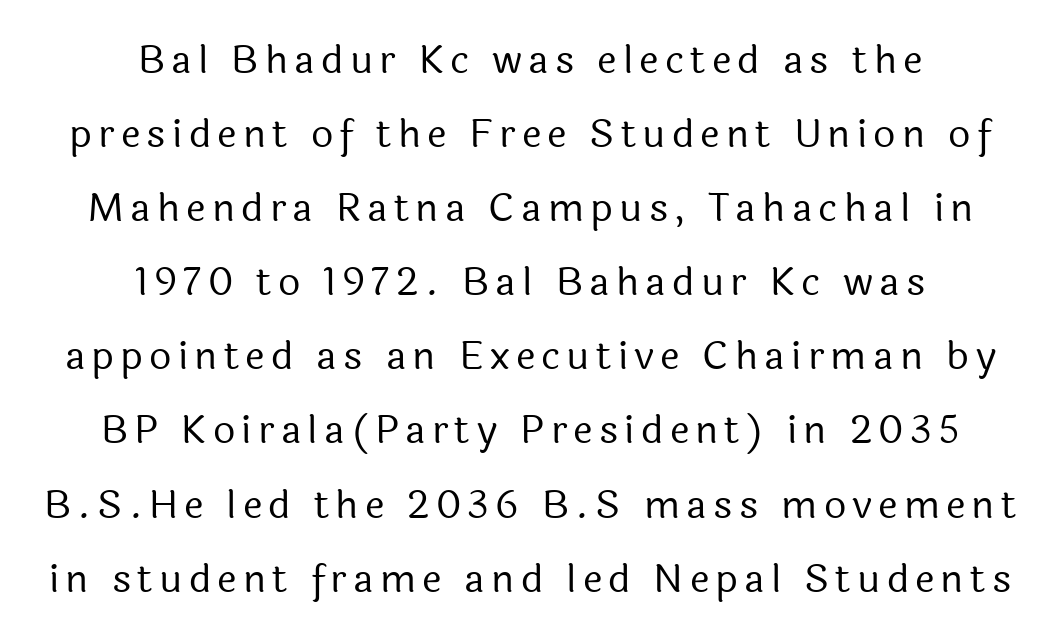
Q: Is the text bold? A: No.
Q: Is the text italic (slanted)? A: No, it is upright.
Q: Is the typeface a serif or a sans-serif typeface? A: Sans-serif.
Q: Is the text underlined? A: No.
Q: How is the paragraph aligned? A: Centered.
Q: Is the spacing between lines tight, normal or loose? A: Loose.
Q: Width (condensed, normal, or wide)? A: Normal.
Q: x-height? A: Medium.
Q: Monospaced? A: No.
